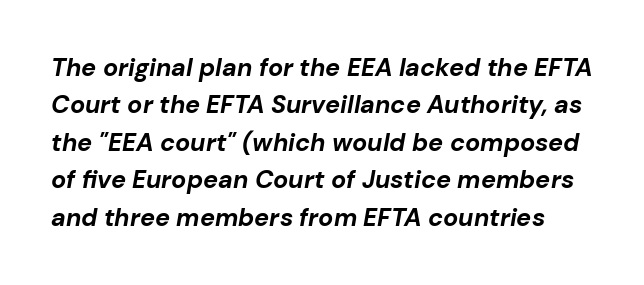
Q: Is the text bold? A: Yes.
Q: Is the text italic (slanted)? A: Yes, it leans right by about 10 degrees.
Q: Is the text underlined? A: No.
Q: Is the spacing between letters normal or unusually wide? A: Normal.
Q: Is the spacing between lines tight, normal or loose? A: Normal.
